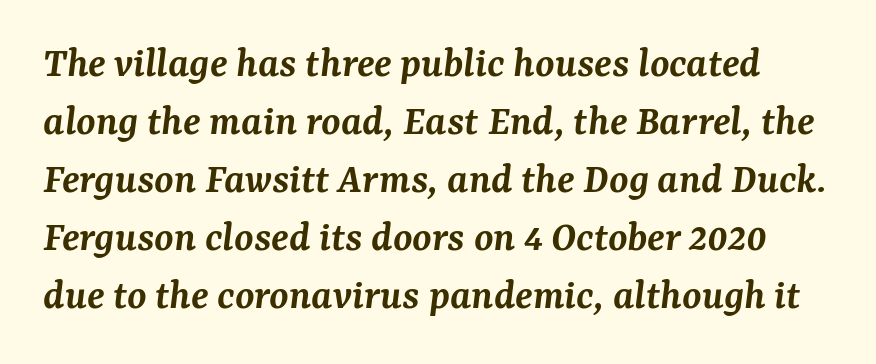
Q: Is the text bold? A: Semi-bold.
Q: Is the text italic (slanted)? A: Yes, it leans right by about 7 degrees.
Q: Is the typeface a serif or a sans-serif typeface? A: Serif.
Q: Is the text underlined? A: No.
Q: Is the spacing between letters normal or unusually wide? A: Normal.
Q: Is the spacing between lines tight, normal or loose? A: Normal.
Q: Width (condensed, normal, or wide)? A: Normal.
Q: Stroke contrast? A: Medium.
Q: x-height? A: Medium.
Q: Monospaced? A: No.
